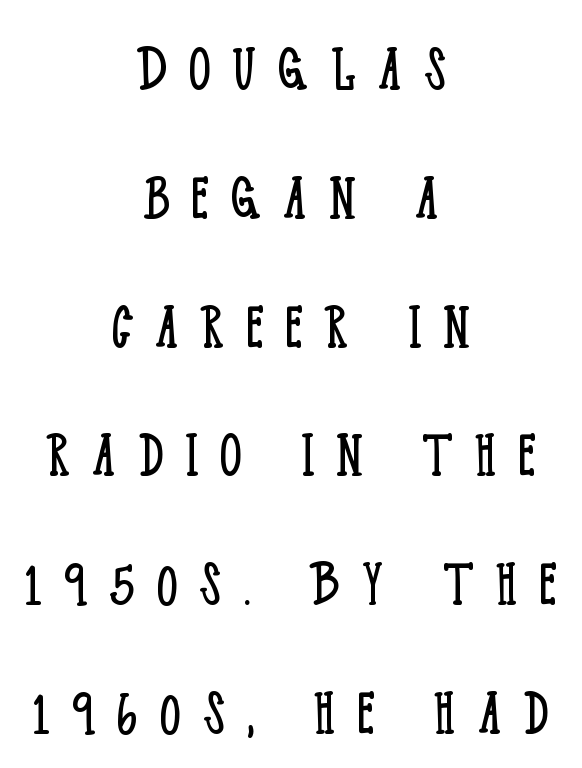
{"serif": "yes", "italic": "no", "bold": "no", "weight": "light", "width": "condensed", "stroke_contrast": "low", "x_height": "large", "monospaced": "no", "underline": "no", "align": "center", "line_spacing_ratio": 1.84, "letter_spacing": "wide", "letter_spacing_em": 0.31, "glyph_px": 70}
